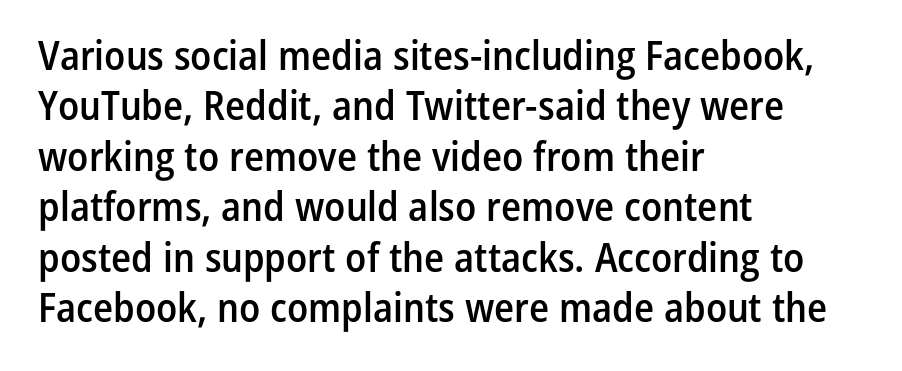
{"serif": "no", "italic": "no", "bold": "semi", "weight": "semibold", "width": "condensed", "stroke_contrast": "low", "x_height": "medium", "monospaced": "no", "underline": "no", "align": "left", "line_spacing_ratio": 1.23, "letter_spacing": "normal", "letter_spacing_em": 0.0, "glyph_px": 41}
